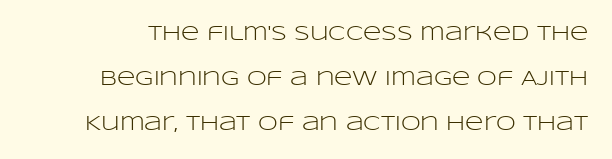
The image shows 20 px text type, upright; set loose line spacing (2.25x), normal letter spacing, not underlined.
